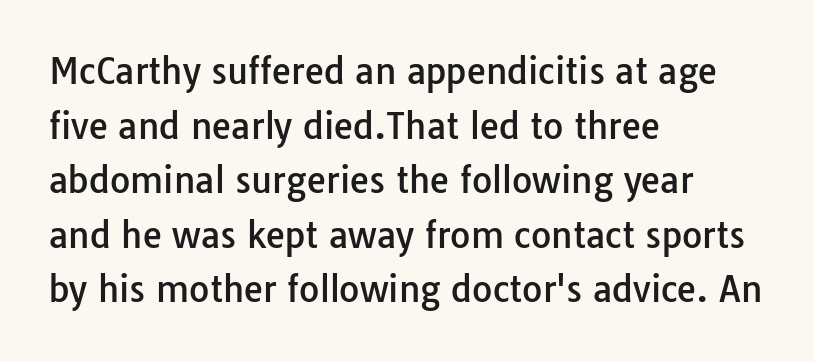
The typesetter chose a ragged-right arrangement here. Unmarked baselines from the first word to the last. Characters follow at the spacing the type designer built in. Characters remain perfectly vertical along every line. Looks like regular typesetting: each glyph gets only the width it needs.
